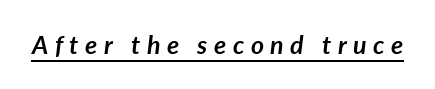
The image shows 25 px bold type, italic (leaning right); set unusually wide letter spacing (+0.26 em), underlined.
